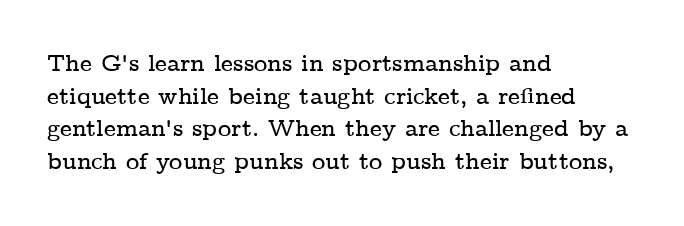
{"italic": "no", "underline": "no", "align": "left", "line_spacing": "normal", "line_spacing_ratio": 1.42, "letter_spacing": "normal", "letter_spacing_em": 0.0, "glyph_px": 23}
